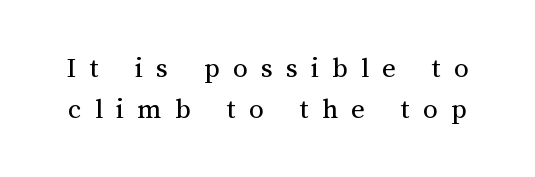
Q: Is the text bold? A: No.
Q: Is the text italic (slanted)? A: No, it is upright.
Q: Is the text underlined? A: No.
Q: Is the spacing between letters normal or unusually wide? A: Unusually wide.
Q: Is the spacing between lines tight, normal or loose? A: Normal.
Q: Width (condensed, normal, or wide)? A: Normal.
Q: Stroke contrast? A: Medium.
Q: x-height? A: Medium.
Q: Monospaced? A: No.
